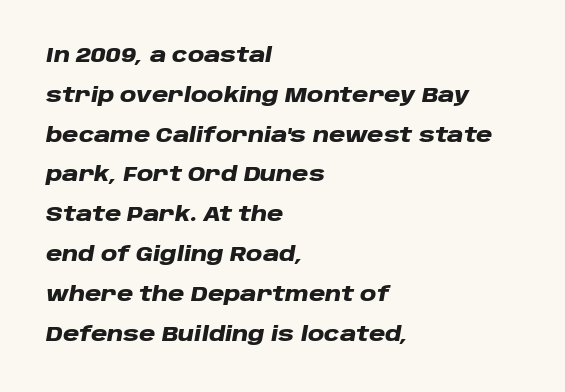
{"italic": "yes", "lean": "right", "slant_degrees": 10, "bold": "yes", "underline": "no", "align": "left", "line_spacing": "loose", "line_spacing_ratio": 1.99, "letter_spacing": "normal", "letter_spacing_em": 0.0, "glyph_px": 20}
